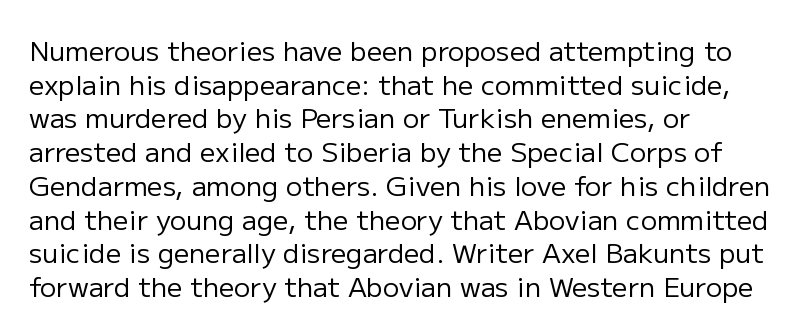
{"italic": "no", "bold": "no", "underline": "no", "align": "left", "line_spacing": "normal", "line_spacing_ratio": 1.25, "letter_spacing": "normal", "letter_spacing_em": 0.0, "glyph_px": 27}
